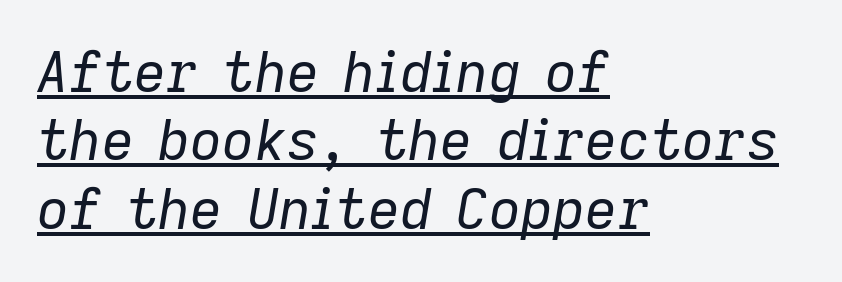
The image shows 56 px regular-weight type, italic (leaning right); set left-aligned, line spacing 1.22x, normal letter spacing, underlined; low stroke contrast and a medium x-height.
